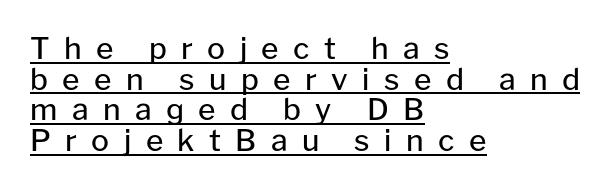
The space between consecutive lines is stingy. The rendering uses natural spacing where letterforms have individual widths. The font's upright variant was chosen for this text. Each line of the rendering has a horizontal stroke beneath the glyphs. These lines have a slow, spaced-out rhythm from letter to letter. The letterforms sit at book weight or below.
